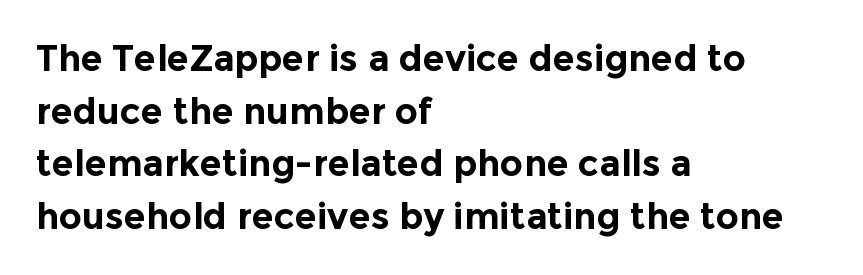
Alignment: flush left. No feet cap the strokes, marking this as sans-serif type. The space beneath each line is pristine and unruled. Tall strokes in this sample are plumb rather than angled. Rows of type keep a routine distance in the vertical direction. No extra tracking has been applied to these lines.
